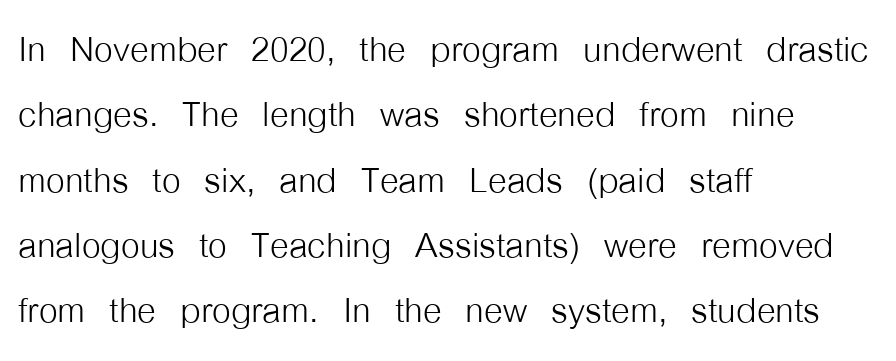
Q: Is the text bold? A: No.
Q: Is the text italic (slanted)? A: No, it is upright.
Q: Is the typeface a serif or a sans-serif typeface? A: Sans-serif.
Q: Is the text underlined? A: No.
Q: How is the paragraph aligned? A: Left-aligned.
Q: Is the spacing between letters normal or unusually wide? A: Normal.
Q: Is the spacing between lines tight, normal or loose? A: Normal.
Q: Width (condensed, normal, or wide)? A: Condensed.
Q: Stroke contrast? A: Low.
Q: x-height? A: Medium.
Q: Monospaced? A: No.
